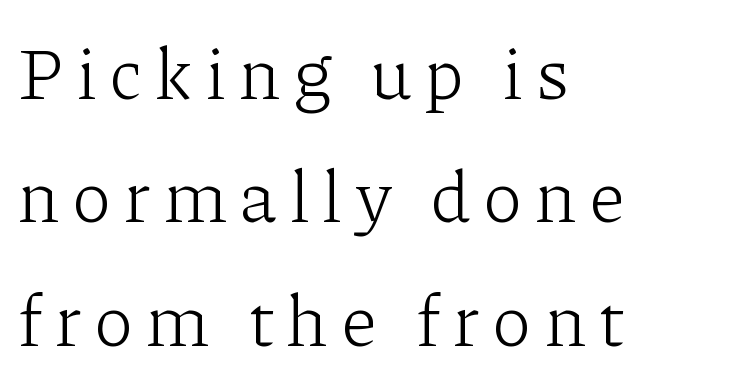
The image shows 73 px light serif type, upright; set left-aligned, normal line spacing (1.69x), not underlined; low stroke contrast and a medium x-height.
